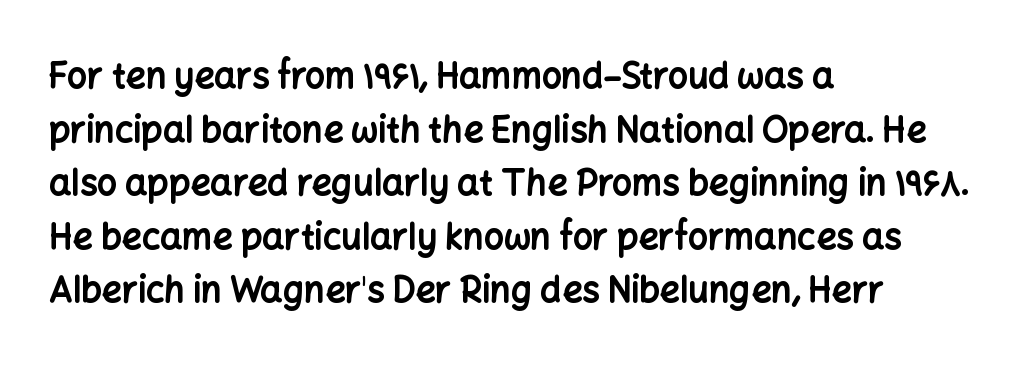
Q: Is the text bold? A: Yes.
Q: Is the text italic (slanted)? A: No, it is upright.
Q: Is the typeface a serif or a sans-serif typeface? A: Sans-serif.
Q: Is the text underlined? A: No.
Q: How is the paragraph aligned? A: Left-aligned.
Q: Is the spacing between letters normal or unusually wide? A: Normal.
Q: Is the spacing between lines tight, normal or loose? A: Normal.
Q: Width (condensed, normal, or wide)? A: Normal.
Q: Stroke contrast? A: Low.
Q: x-height? A: Medium.
Q: Monospaced? A: No.
